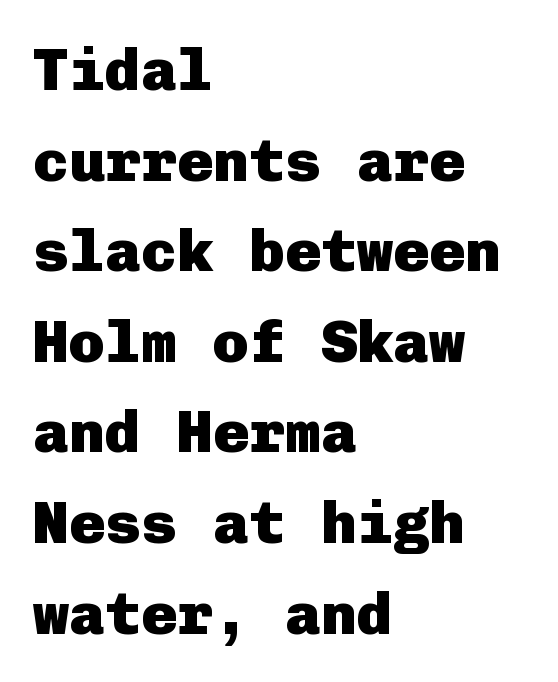
The image shows 60 px heavy sans-serif type, upright; set left-aligned, normal line spacing (1.51x), normal letter spacing, not underlined; low stroke contrast and a medium x-height.
